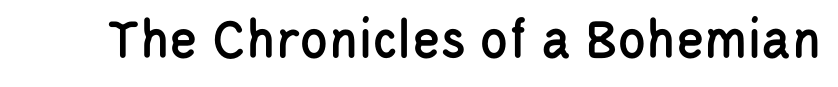
{"serif": "no", "italic": "no", "width": "condensed", "stroke_contrast": "low", "x_height": "large", "monospaced": "no", "underline": "no", "letter_spacing": "normal", "letter_spacing_em": 0.0, "glyph_px": 58}
